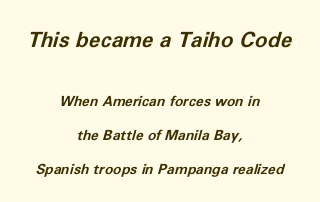
Q: Is the text bold? A: Yes.
Q: Is the text italic (slanted)? A: Yes, it leans right by about 11 degrees.
Q: Is the text underlined? A: No.
Q: How is the paragraph aligned? A: Centered.
Q: Is the spacing between letters normal or unusually wide? A: Normal.
Q: Is the spacing between lines tight, normal or loose? A: Loose.
Q: Which block of text is set in a larger size, the first (top) or the second (bottom)? A: The first (top) one.
